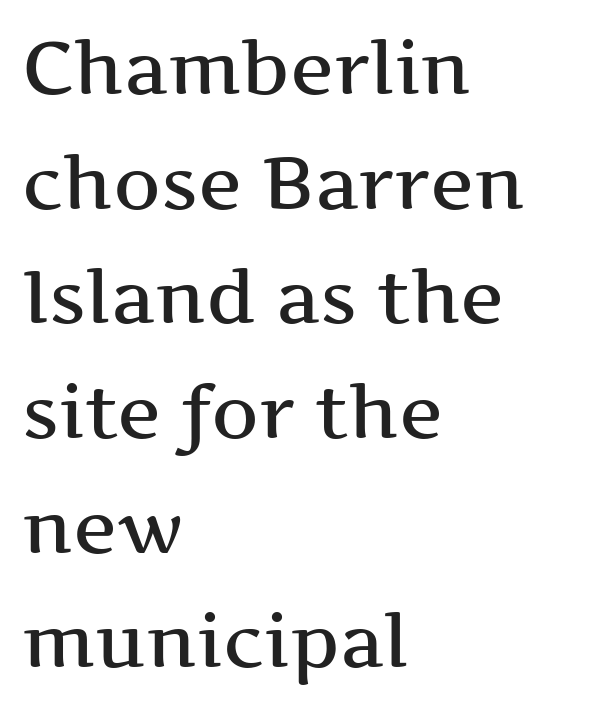
{"serif": "yes", "italic": "no", "width": "wide", "stroke_contrast": "medium", "x_height": "medium", "monospaced": "no", "underline": "no", "align": "left", "line_spacing": "normal", "line_spacing_ratio": 1.55, "letter_spacing": "normal", "letter_spacing_em": 0.0, "glyph_px": 74}
